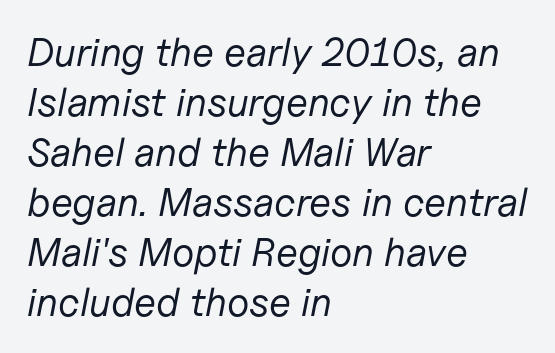
{"italic": "yes", "lean": "right", "slant_degrees": 11, "bold": "no", "weight": "regular", "width": "normal", "stroke_contrast": "low", "x_height": "medium", "monospaced": "no", "underline": "no", "align": "left", "line_spacing": "normal", "line_spacing_ratio": 1.25, "letter_spacing": "normal", "letter_spacing_em": 0.0, "glyph_px": 40}
